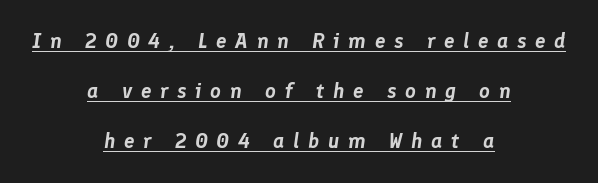
{"italic": "yes", "lean": "right", "slant_degrees": 8, "underline": "yes", "align": "center", "line_spacing": "loose", "line_spacing_ratio": 2.39, "letter_spacing": "wide", "letter_spacing_em": 0.41, "glyph_px": 21}
